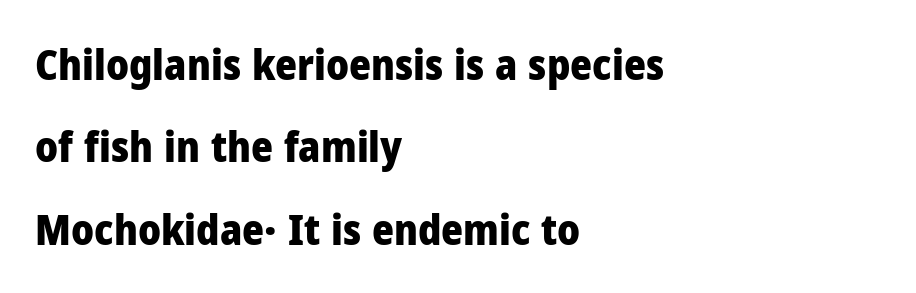
Do the letters lean? They stand straight. Are there feet on the stems? There aren't — it's a sans. In terms of letterspacing, this is plain default setting. The ragged edge is on the right, which tells us the setting is flush left.
